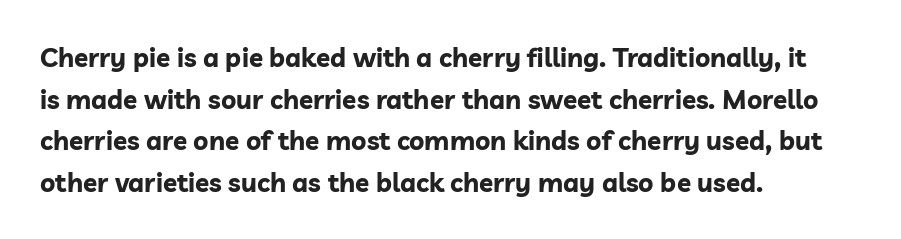
When letters stand straight like this, we call the style roman or upright. Successive baselines arrive at the customary interval. This rendering uses left alignment, leaving the right contour irregular. Notice how thick the strokes are: this is what a full bold looks like.
